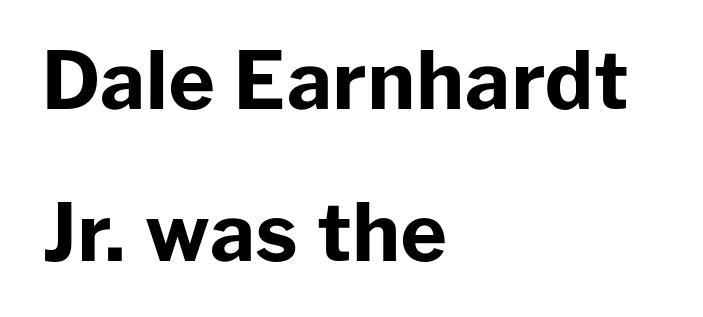
Descenders hang freely into open space. This rendering uses left alignment, leaving the right contour irregular. Heavy-handed strokes throughout: this text is bold. This sample trades compactness for vertical openness between lines. Do the characters align in a grid? No, the font is proportional. These lines were composed using upright roman letters.
